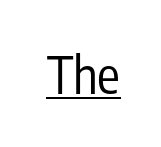
The image shows 51 px regular-weight, condensed sans-serif type, upright; set normal letter spacing, underlined; low stroke contrast and a medium x-height.
